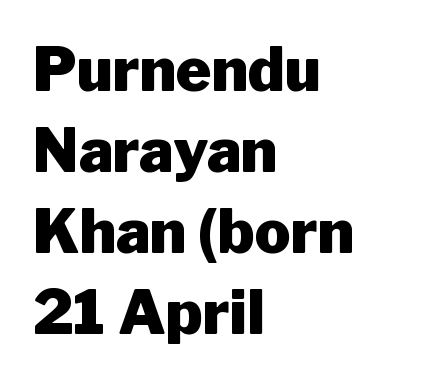
Q: Is the text bold? A: Yes.
Q: Is the text italic (slanted)? A: No, it is upright.
Q: Is the typeface a serif or a sans-serif typeface? A: Sans-serif.
Q: Is the text underlined? A: No.
Q: How is the paragraph aligned? A: Left-aligned.
Q: Is the spacing between letters normal or unusually wide? A: Normal.
Q: Is the spacing between lines tight, normal or loose? A: Normal.
Q: Width (condensed, normal, or wide)? A: Normal.
Q: Stroke contrast? A: Low.
Q: x-height? A: Medium.
Q: Monospaced? A: No.
